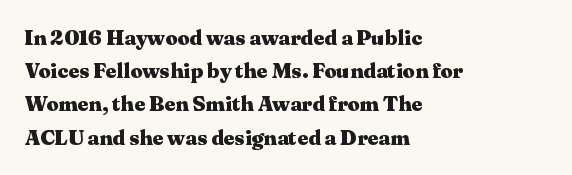
{"italic": "no", "bold": "yes", "underline": "no", "align": "left", "line_spacing": "normal", "line_spacing_ratio": 1.58, "letter_spacing": "normal", "letter_spacing_em": 0.0, "glyph_px": 21}
